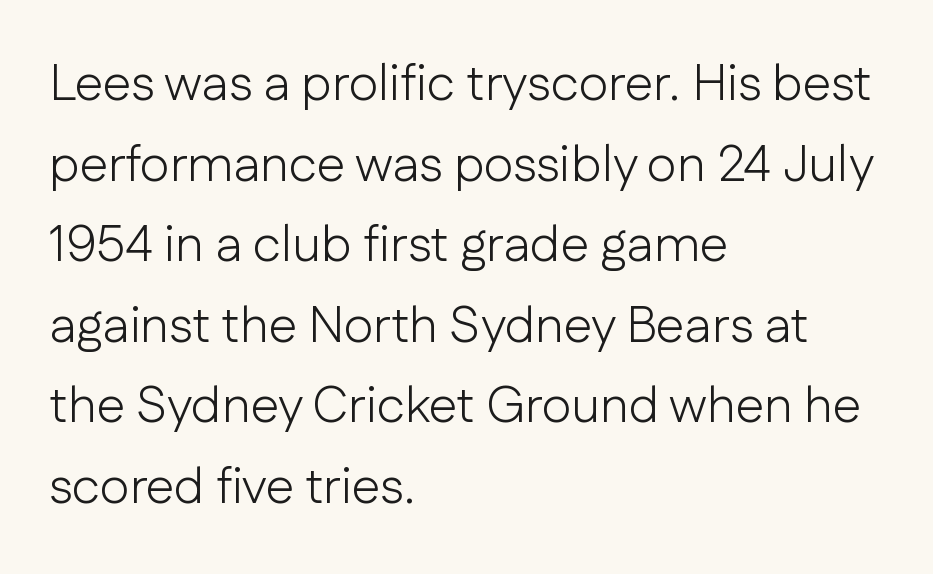
Q: Is the text bold? A: No.
Q: Is the text italic (slanted)? A: No, it is upright.
Q: Is the typeface a serif or a sans-serif typeface? A: Sans-serif.
Q: Is the text underlined? A: No.
Q: How is the paragraph aligned? A: Left-aligned.
Q: Is the spacing between letters normal or unusually wide? A: Normal.
Q: Is the spacing between lines tight, normal or loose? A: Normal.
Q: Width (condensed, normal, or wide)? A: Normal.
Q: Stroke contrast? A: Low.
Q: x-height? A: Medium.
Q: Monospaced? A: No.
